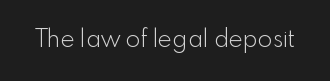
Q: Is the text bold? A: No.
Q: Is the text italic (slanted)? A: No, it is upright.
Q: Is the text underlined? A: No.
Q: Is the spacing between letters normal or unusually wide? A: Normal.
